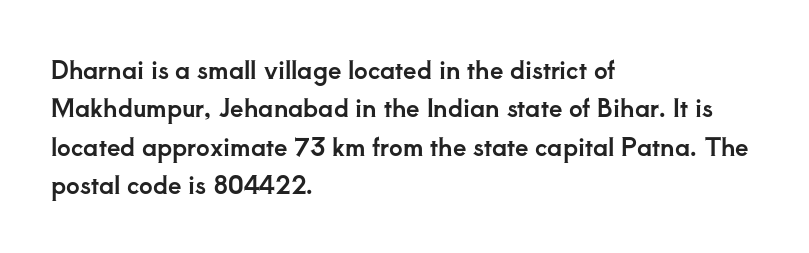
The image shows 24 px text type, upright; set left-aligned, normal line spacing (1.6x), normal letter spacing, not underlined.
